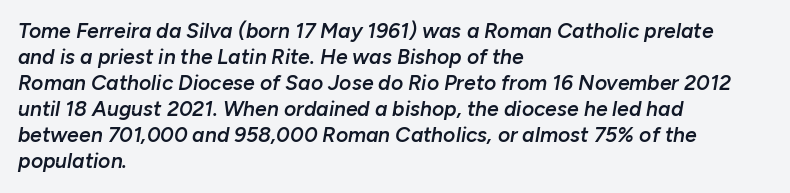
The image shows 21 px text type, italic (leaning right); set left-aligned, line spacing 1.24x, normal letter spacing, not underlined.
